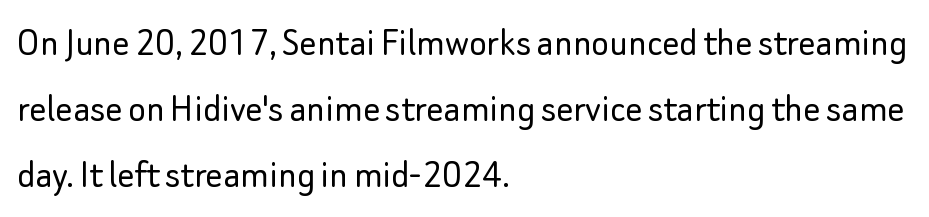
Q: Is the text bold? A: No.
Q: Is the text italic (slanted)? A: No, it is upright.
Q: Is the typeface a serif or a sans-serif typeface? A: Sans-serif.
Q: Is the text underlined? A: No.
Q: How is the paragraph aligned? A: Left-aligned.
Q: Is the spacing between letters normal or unusually wide? A: Normal.
Q: Is the spacing between lines tight, normal or loose? A: Normal.
Q: Width (condensed, normal, or wide)? A: Normal.
Q: Stroke contrast? A: Low.
Q: x-height? A: Small.
Q: Monospaced? A: No.
